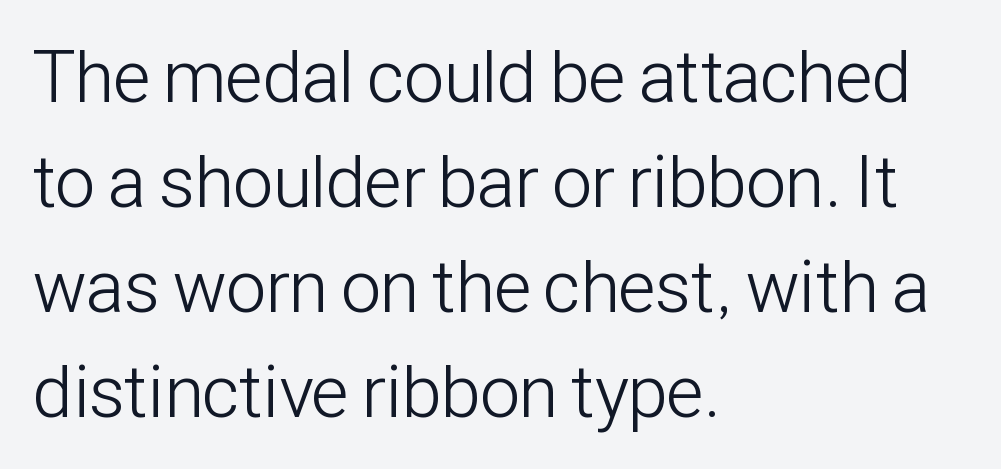
Reading down the block, your eye returns to a fixed left position each line. A typesetter would call this zero additional tracking. This is the regular roman posture of the typeface. Think of a printed novel: that variable character pitch is what you see here. Compared with typical paragraphs, the rows here are spaced about the same. Check where the strokes stop: nothing finishes them off — pure sans.
